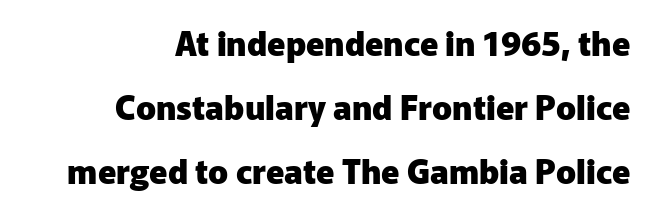
The image shows 33 px heavy sans-serif type, upright; set right-aligned, loose line spacing (1.94x), normal letter spacing, not underlined; low stroke contrast and a medium x-height.
